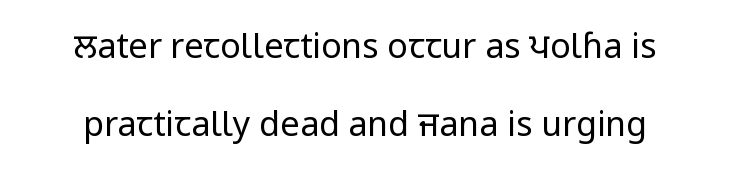
{"serif": "no", "italic": "no", "bold": "no", "weight": "regular", "width": "condensed", "stroke_contrast": "low", "x_height": "large", "monospaced": "no", "underline": "no", "line_spacing": "loose", "line_spacing_ratio": 2.29, "letter_spacing": "normal", "letter_spacing_em": 0.0, "glyph_px": 34}
